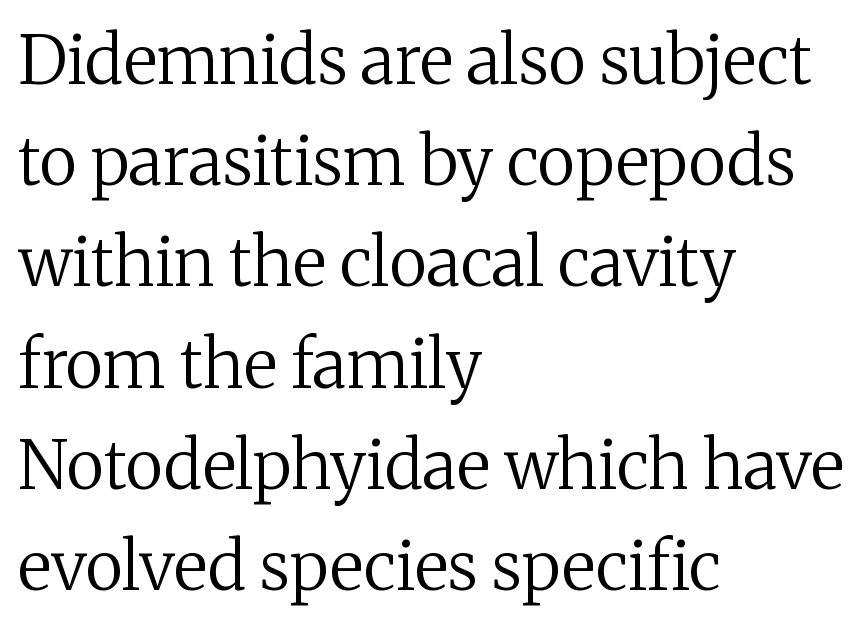
The image shows 67 px regular-weight serif type, upright; set left-aligned, normal line spacing (1.51x), normal letter spacing, not underlined; medium stroke contrast and a medium x-height.
